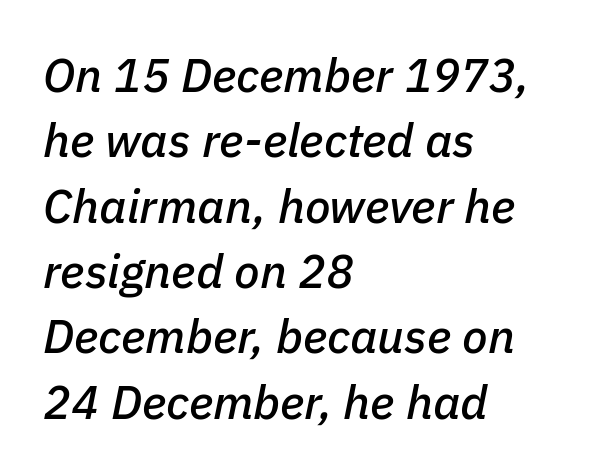
Q: Is the text italic (slanted)? A: Yes, it leans right by about 11 degrees.
Q: Is the text underlined? A: No.
Q: How is the paragraph aligned? A: Left-aligned.
Q: Is the spacing between letters normal or unusually wide? A: Normal.
Q: Is the spacing between lines tight, normal or loose? A: Normal.
Q: Width (condensed, normal, or wide)? A: Normal.
Q: Stroke contrast? A: Low.
Q: x-height? A: Medium.
Q: Monospaced? A: No.
